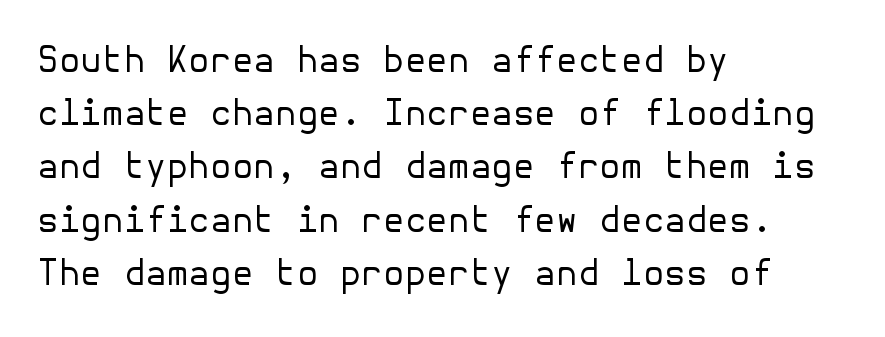
{"serif": "no", "italic": "no", "bold": "no", "weight": "regular", "width": "normal", "stroke_contrast": "low", "x_height": "medium", "underline": "no", "align": "left", "line_spacing": "normal", "line_spacing_ratio": 1.52, "letter_spacing": "normal", "letter_spacing_em": 0.0, "glyph_px": 35}
